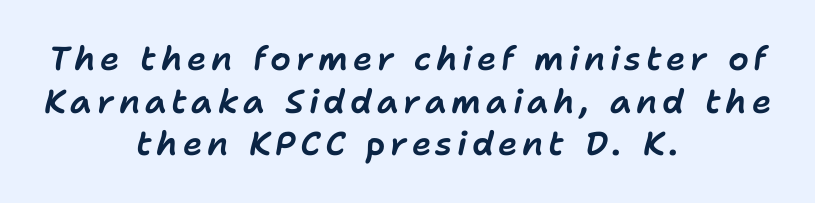
{"italic": "yes", "lean": "right", "slant_degrees": 11, "width": "normal", "stroke_contrast": "low", "x_height": "medium", "monospaced": "no", "underline": "no", "align": "center", "line_spacing": "normal", "line_spacing_ratio": 1.29, "glyph_px": 33}
